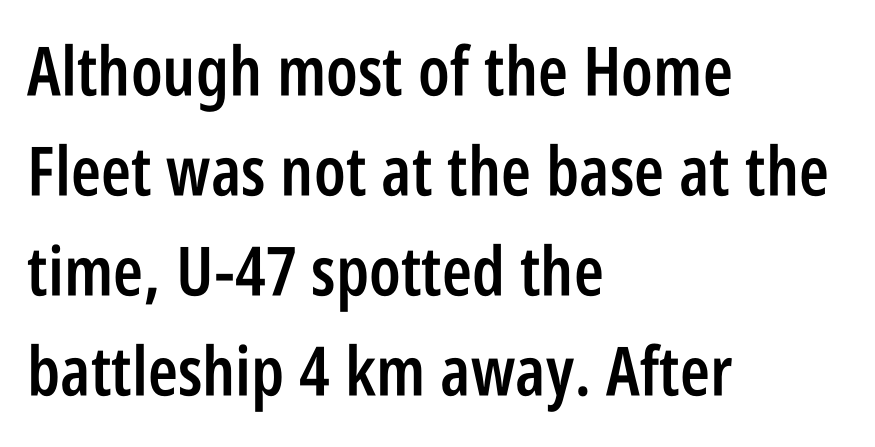
Q: Is the text bold? A: Semi-bold.
Q: Is the text italic (slanted)? A: No, it is upright.
Q: Is the typeface a serif or a sans-serif typeface? A: Sans-serif.
Q: Is the text underlined? A: No.
Q: How is the paragraph aligned? A: Left-aligned.
Q: Is the spacing between letters normal or unusually wide? A: Normal.
Q: Is the spacing between lines tight, normal or loose? A: Normal.
Q: Width (condensed, normal, or wide)? A: Condensed.
Q: Stroke contrast? A: Low.
Q: x-height? A: Large.
Q: Monospaced? A: No.
